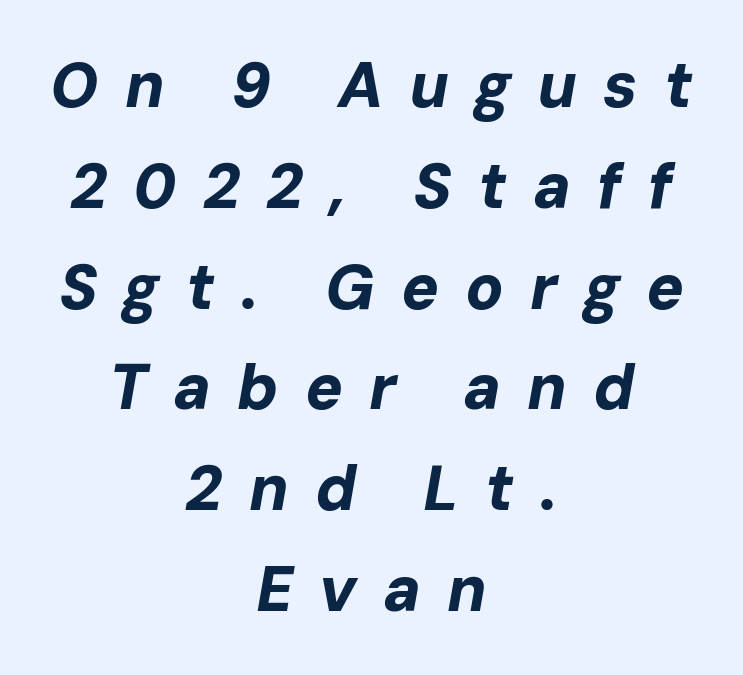
The image shows 63 px bold type, italic (leaning right); set centered, normal line spacing (1.6x), unusually wide letter spacing (+0.41 em), not underlined; low stroke contrast and a medium x-height.
